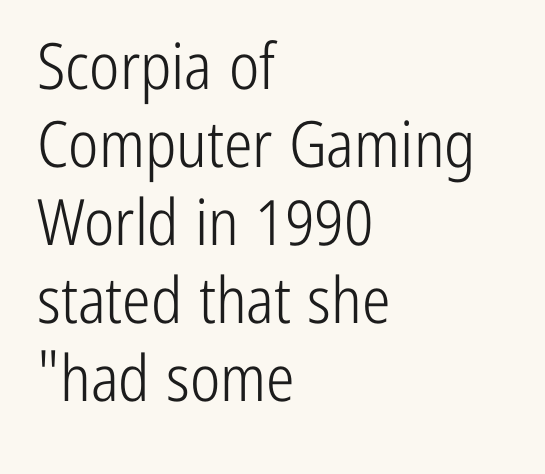
{"serif": "no", "italic": "no", "bold": "no", "weight": "light", "width": "condensed", "stroke_contrast": "low", "x_height": "medium", "monospaced": "no", "underline": "no", "align": "left", "line_spacing_ratio": 1.22, "letter_spacing": "normal", "letter_spacing_em": 0.0, "glyph_px": 64}
